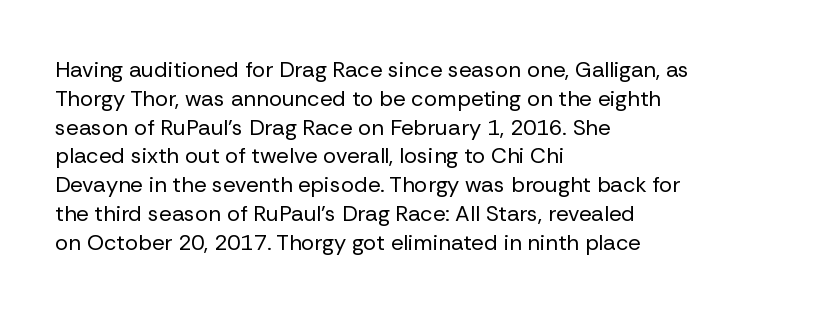
{"italic": "no", "bold": "no", "underline": "no", "align": "left", "line_spacing": "normal", "line_spacing_ratio": 1.31, "letter_spacing": "normal", "letter_spacing_em": 0.0, "glyph_px": 22}
